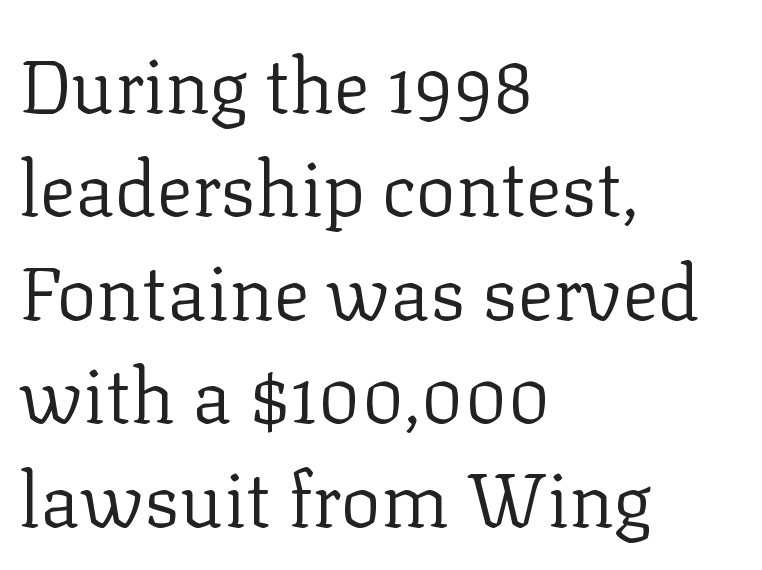
The image shows 75 px regular-weight serif type, upright; set left-aligned, normal line spacing (1.38x), normal letter spacing, not underlined; low stroke contrast and a medium x-height.
